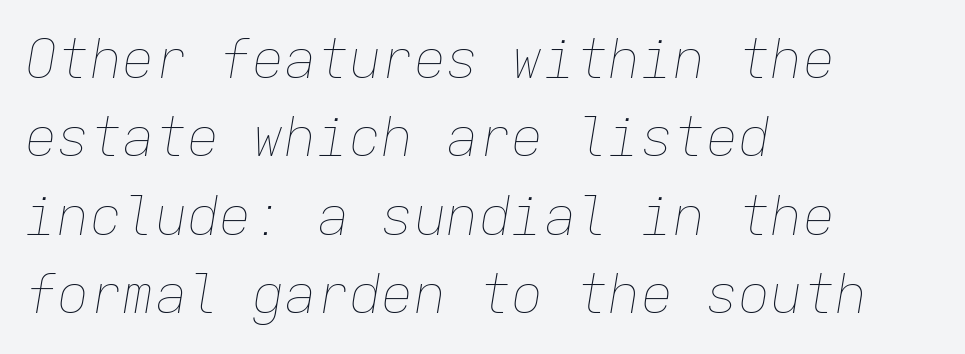
The image shows 54 px thin type, italic (leaning right), monospaced; set left-aligned, normal line spacing (1.45x), normal letter spacing, not underlined; low stroke contrast and a medium x-height.
